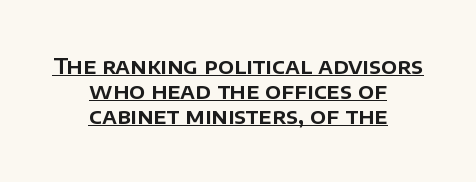
{"italic": "no", "underline": "yes", "align": "center", "line_spacing_ratio": 1.2, "letter_spacing": "normal", "letter_spacing_em": 0.0, "glyph_px": 21}
